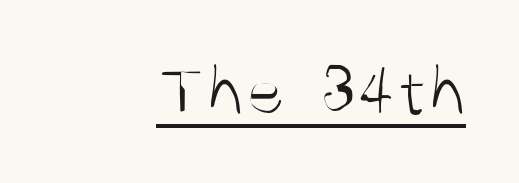
Each stroke keeps to a modest, everyday thickness or less. Serif or sans? Sans — the stroke terminals are bare. Note the varied advance widths — an 'i' is clearly narrower than an 'm'. Here the glyphs are tracked normally, forming tight word shapes. Looks like someone drew a line under every word here. No italicization has been applied; the sample stays upright.
